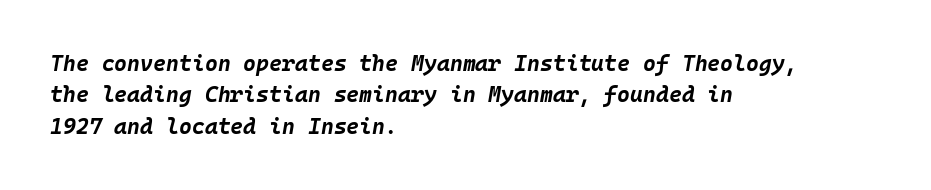
Q: Is the text bold? A: Yes.
Q: Is the text italic (slanted)? A: Yes, it leans right by about 10 degrees.
Q: Is the text underlined? A: No.
Q: How is the paragraph aligned? A: Left-aligned.
Q: Is the spacing between letters normal or unusually wide? A: Normal.
Q: Is the spacing between lines tight, normal or loose? A: Normal.
